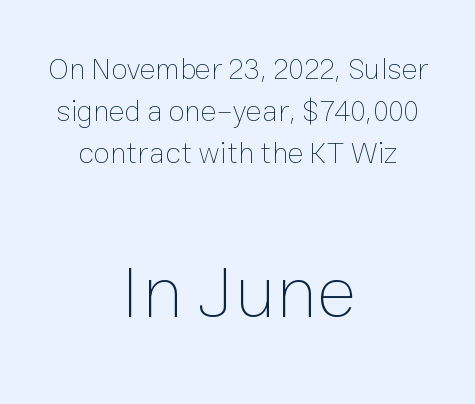
Q: Is the text bold? A: No.
Q: Is the text italic (slanted)? A: No, it is upright.
Q: Is the text underlined? A: No.
Q: How is the paragraph aligned? A: Centered.
Q: Is the spacing between letters normal or unusually wide? A: Normal.
Q: Is the spacing between lines tight, normal or loose? A: Normal.
Q: Which block of text is set in a larger size, the first (top) or the second (bottom)? A: The second (bottom) one.
Q: Width (condensed, normal, or wide)? A: Normal.
Q: Stroke contrast? A: Low.
Q: x-height? A: Medium.
Q: Monospaced? A: No.
